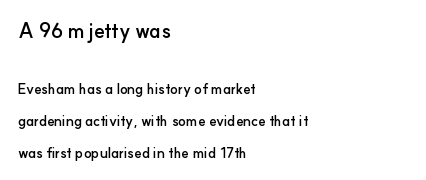
Chunky letters — that's bold for sure. The typesetter chose a ragged-right arrangement here. Quick note: not italic, upright. Size contrast runs from large at the top to small at the bottom. This rendering features lettering with no underline.
